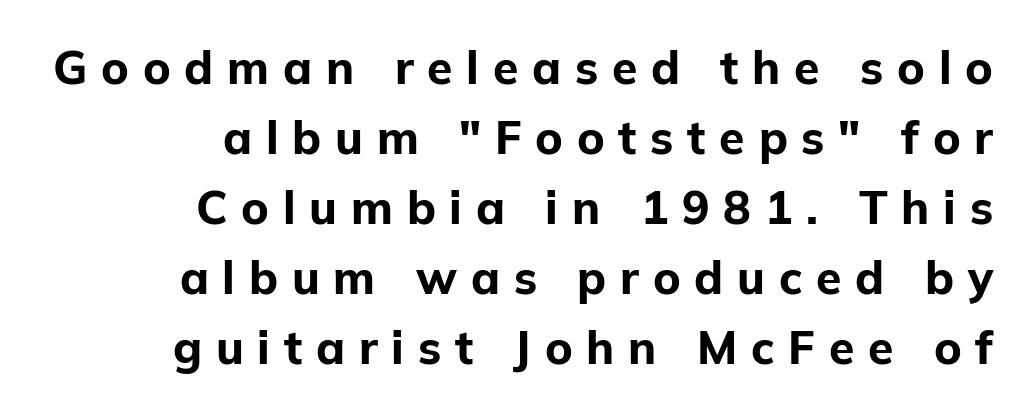
Q: Is the text bold? A: Yes.
Q: Is the text italic (slanted)? A: No, it is upright.
Q: Is the typeface a serif or a sans-serif typeface? A: Sans-serif.
Q: Is the text underlined? A: No.
Q: How is the paragraph aligned? A: Right-aligned.
Q: Is the spacing between letters normal or unusually wide? A: Unusually wide.
Q: Is the spacing between lines tight, normal or loose? A: Normal.
Q: Width (condensed, normal, or wide)? A: Normal.
Q: Stroke contrast? A: Low.
Q: x-height? A: Medium.
Q: Monospaced? A: No.
